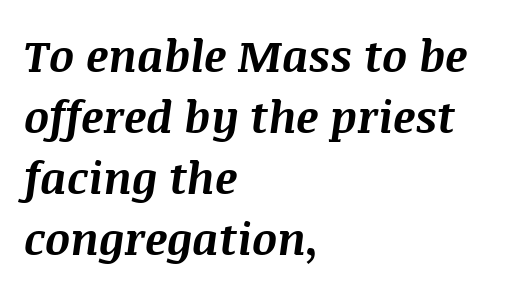
It's the slanting kind of type. This rendering uses left alignment, leaving the right contour irregular. The zone under the glyphs is completely vacant. Here the designer chose a conventional face with non-uniform glyph widths.
